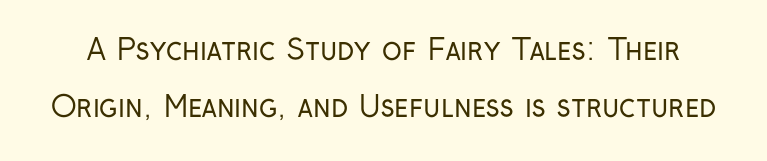
The image shows 29 px regular-weight, condensed sans-serif type, upright; set loose line spacing (1.97x), normal letter spacing, not underlined; low stroke contrast and a medium x-height.
